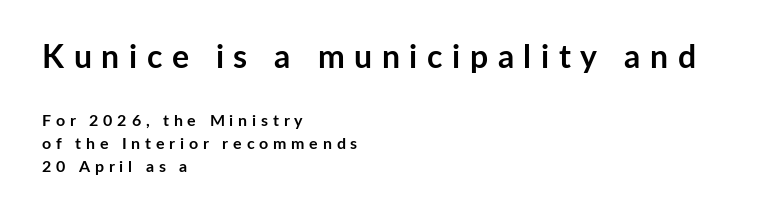
Q: Is the text bold? A: Yes.
Q: Is the text italic (slanted)? A: No, it is upright.
Q: Is the typeface a serif or a sans-serif typeface? A: Sans-serif.
Q: Is the text underlined? A: No.
Q: How is the paragraph aligned? A: Left-aligned.
Q: Is the spacing between letters normal or unusually wide? A: Unusually wide.
Q: Is the spacing between lines tight, normal or loose? A: Normal.
Q: Which block of text is set in a larger size, the first (top) or the second (bottom)? A: The first (top) one.
Q: Width (condensed, normal, or wide)? A: Normal.
Q: Stroke contrast? A: Low.
Q: x-height? A: Medium.
Q: Monospaced? A: No.
